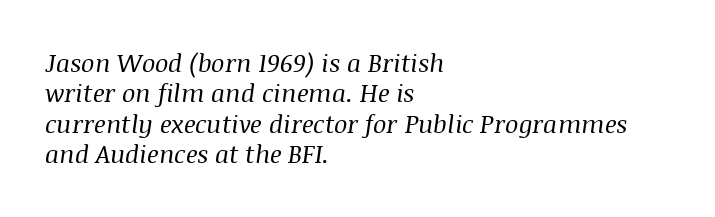
Line starts are locked; line ends wander. This sample uses an oblique cut, with every glyph tilted off the vertical. How are the letters spaced? Ordinarily, with no added tracking. Check the space under the baseline: it is left empty.
